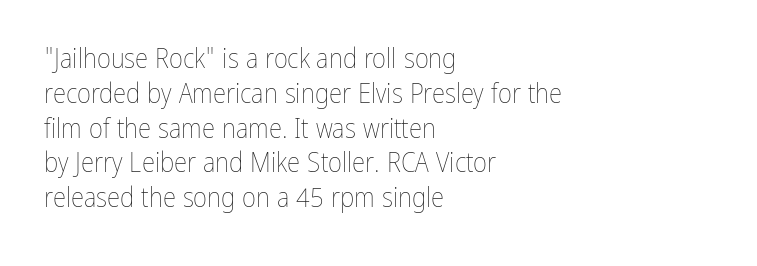
This sample keeps an unexceptional amount of space between lines. Characters remain perfectly vertical along every line. The gap between lines stays unmarked. Is this a heavy cut? Hardly; it is regular or lighter.
